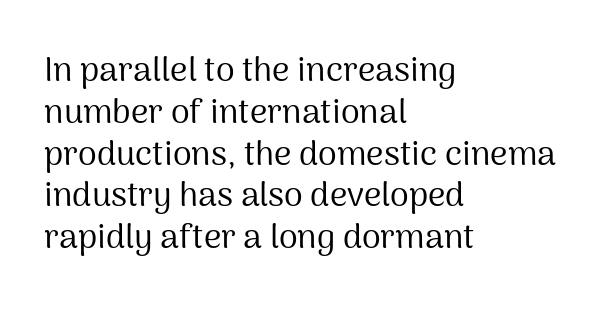
{"serif": "no", "italic": "no", "bold": "no", "weight": "regular", "width": "normal", "stroke_contrast": "medium", "x_height": "medium", "monospaced": "no", "underline": "no", "align": "left", "line_spacing_ratio": 1.23, "letter_spacing": "normal", "letter_spacing_em": 0.0, "glyph_px": 34}
